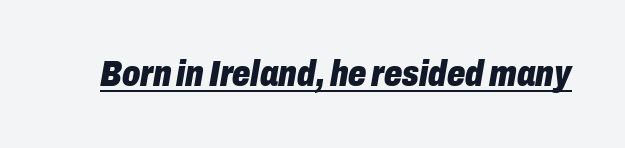
{"italic": "yes", "lean": "right", "slant_degrees": 10, "bold": "yes", "weight": "heavy", "width": "condensed", "stroke_contrast": "low", "x_height": "medium", "monospaced": "no", "underline": "yes", "letter_spacing": "normal", "letter_spacing_em": 0.0, "glyph_px": 36}
